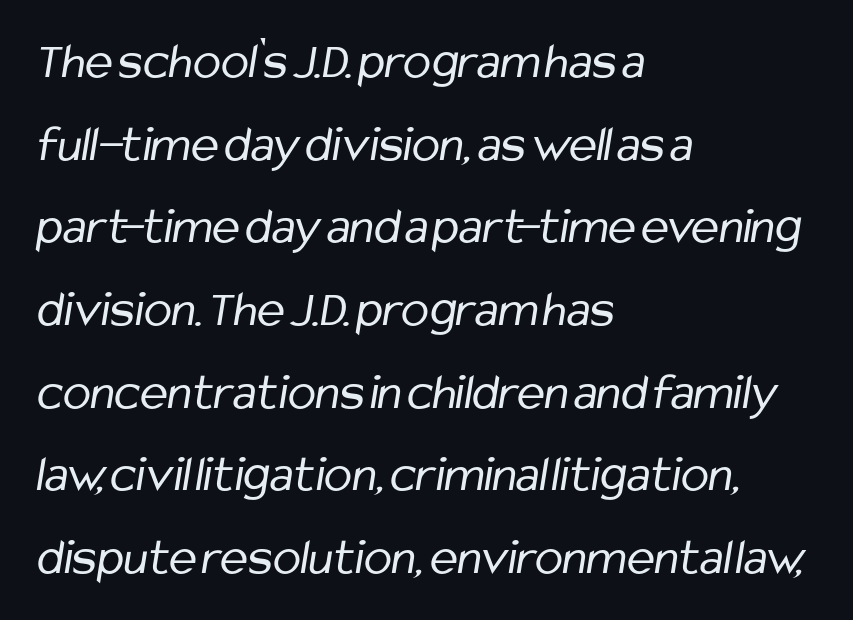
Is the letter spacing exaggerated? No — it looks like the ordinary default. The strokes are not fattened; the text isn't bold. In CSS terms this would be text-align: left. The space directly below the letters is spotless.
